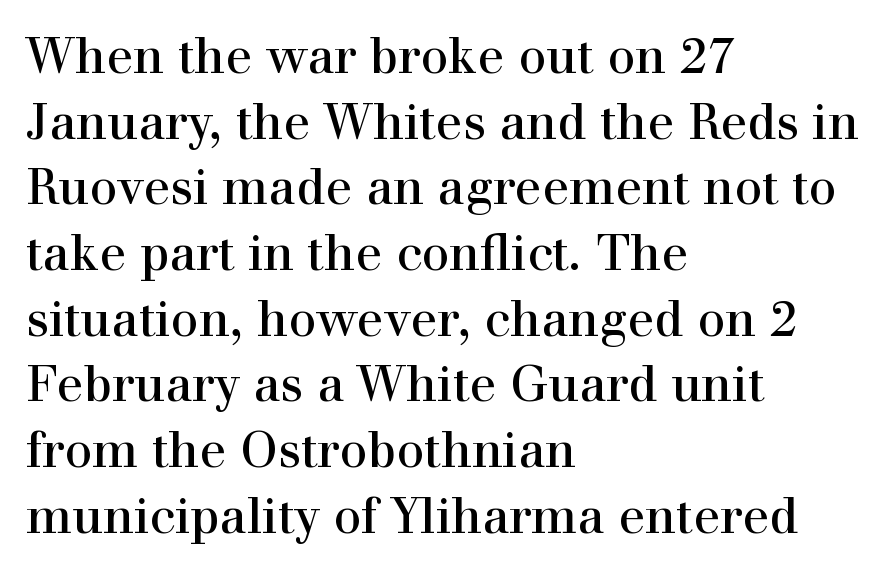
{"serif": "yes", "italic": "no", "bold": "no", "weight": "regular", "width": "normal", "stroke_contrast": "high", "x_height": "medium", "monospaced": "no", "underline": "no", "align": "left", "line_spacing": "normal", "line_spacing_ratio": 1.34, "letter_spacing": "normal", "letter_spacing_em": 0.0, "glyph_px": 49}
